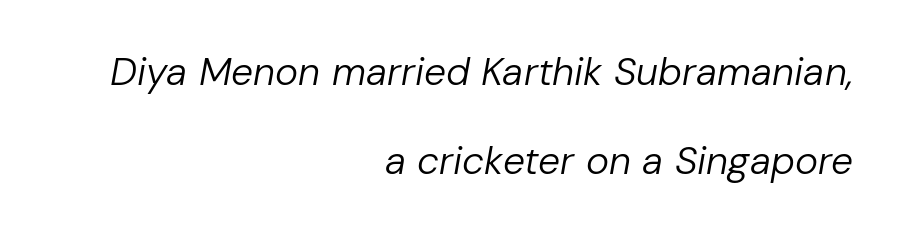
Casual observation: everything's shoved over to the right. In terms of leading, this rendering errs on the spacious side. Unbolded letterforms with no extra heft. If you drew a line through each stem, it would be angled.
